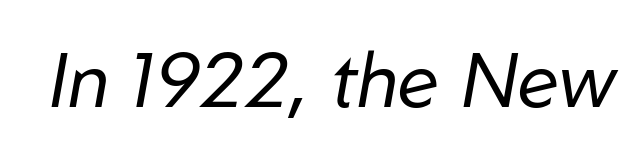
The image shows 77 px regular-weight type, italic (leaning right); set normal letter spacing, not underlined; low stroke contrast and a medium x-height.
